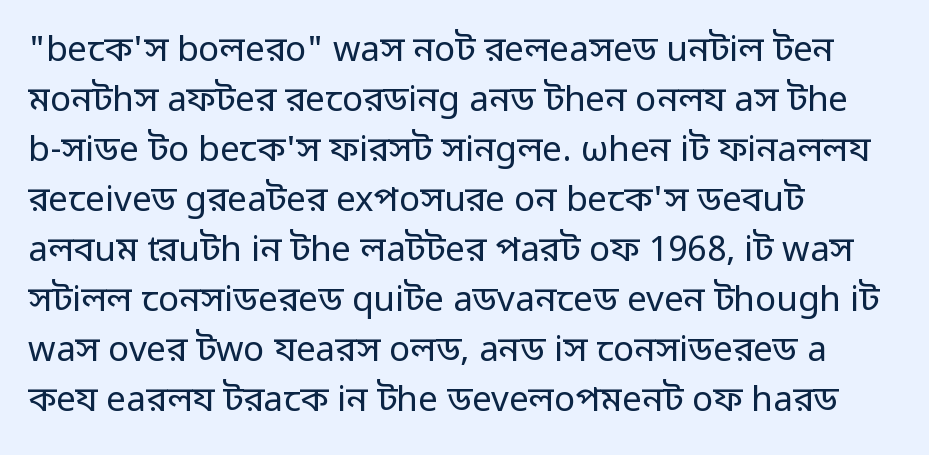
{"serif": "no", "italic": "no", "bold": "no", "weight": "regular", "width": "normal", "stroke_contrast": "low", "x_height": "medium", "monospaced": "no", "underline": "no", "align": "left", "line_spacing": "normal", "line_spacing_ratio": 1.43, "letter_spacing": "normal", "letter_spacing_em": 0.0, "glyph_px": 35}
